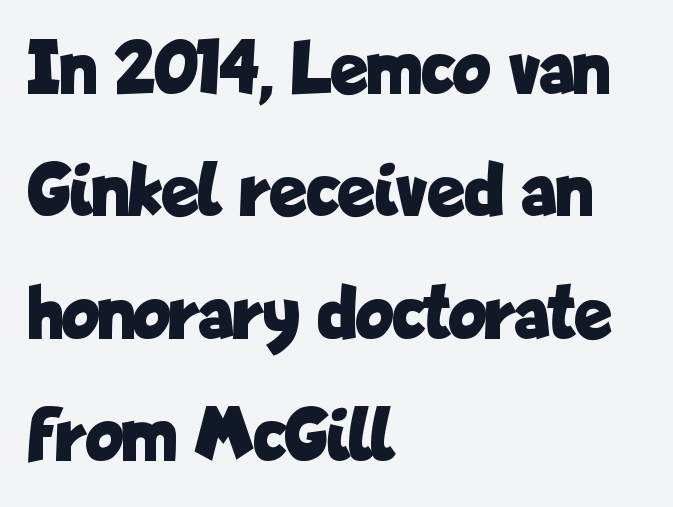
{"serif": "no", "italic": "no", "bold": "yes", "weight": "bold", "width": "condensed", "stroke_contrast": "low", "x_height": "medium", "monospaced": "no", "underline": "no", "align": "left", "line_spacing": "normal", "line_spacing_ratio": 1.57, "letter_spacing": "normal", "letter_spacing_em": 0.0, "glyph_px": 78}
